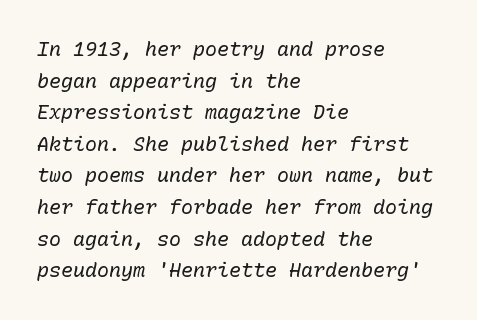
The typography opts for an oblique posture over an upright one. Where is the straight margin? On the left. The type is set solid horizontally, with unmodified tracking. This block has exactly the height ordinary leading produces. Heaviness? Minimal to ordinary, like unemphasized prose.
